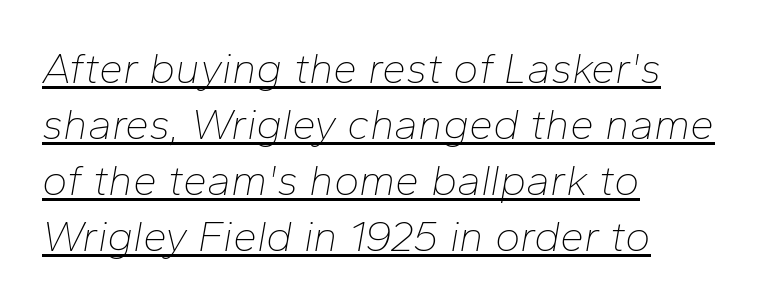
The image shows 43 px thin type, italic (leaning right); set left-aligned, normal line spacing (1.3x), normal letter spacing, underlined; low stroke contrast and a medium x-height.
